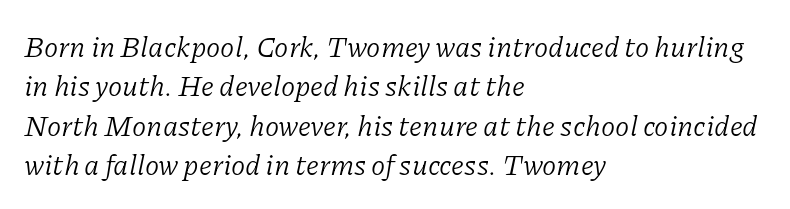
Q: Is the text bold? A: No.
Q: Is the text italic (slanted)? A: Yes, it leans right by about 11 degrees.
Q: Is the typeface a serif or a sans-serif typeface? A: Serif.
Q: Is the text underlined? A: No.
Q: How is the paragraph aligned? A: Left-aligned.
Q: Is the spacing between letters normal or unusually wide? A: Normal.
Q: Is the spacing between lines tight, normal or loose? A: Normal.
Q: Width (condensed, normal, or wide)? A: Normal.
Q: Stroke contrast? A: Low.
Q: x-height? A: Medium.
Q: Monospaced? A: No.
